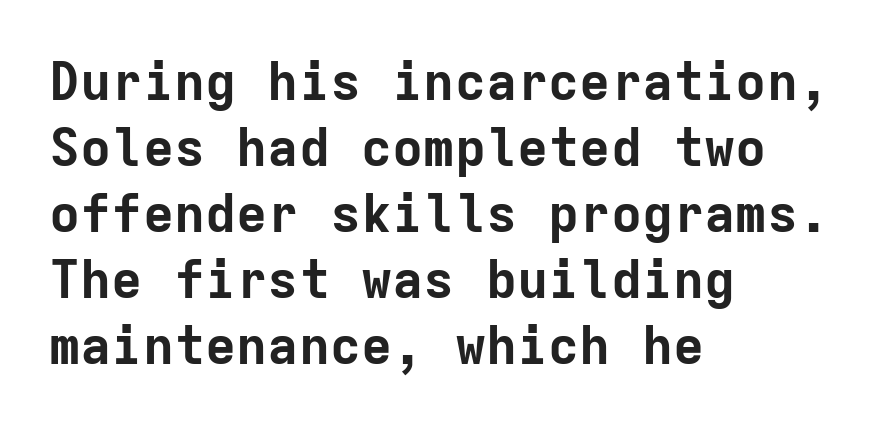
{"serif": "no", "italic": "no", "bold": "yes", "weight": "bold", "width": "normal", "stroke_contrast": "low", "x_height": "medium", "monospaced": "yes", "underline": "no", "align": "left", "line_spacing": "normal", "line_spacing_ratio": 1.27, "letter_spacing": "normal", "letter_spacing_em": 0.0, "glyph_px": 52}
